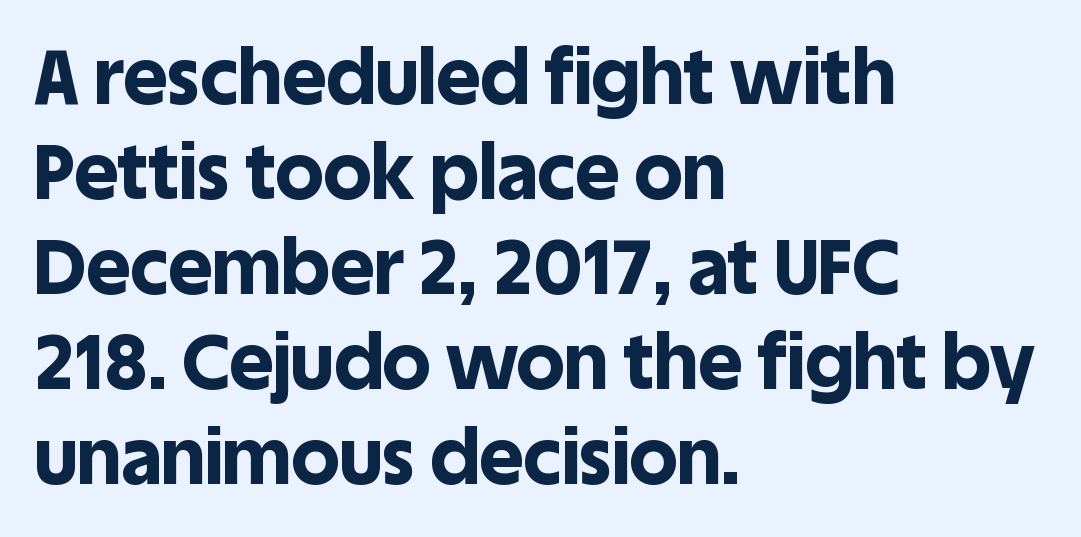
The image shows 76 px bold sans-serif type, upright; set left-aligned, normal line spacing (1.25x), normal letter spacing, not underlined; a large x-height.
